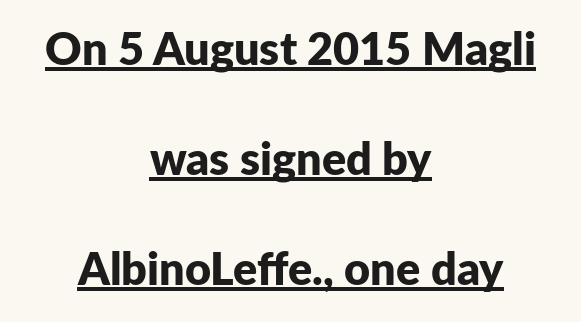
Q: Is the text bold? A: Yes.
Q: Is the text italic (slanted)? A: No, it is upright.
Q: Is the typeface a serif or a sans-serif typeface? A: Sans-serif.
Q: Is the text underlined? A: Yes.
Q: How is the paragraph aligned? A: Centered.
Q: Is the spacing between letters normal or unusually wide? A: Normal.
Q: Is the spacing between lines tight, normal or loose? A: Loose.
Q: Width (condensed, normal, or wide)? A: Normal.
Q: Stroke contrast? A: Low.
Q: x-height? A: Medium.
Q: Monospaced? A: No.
